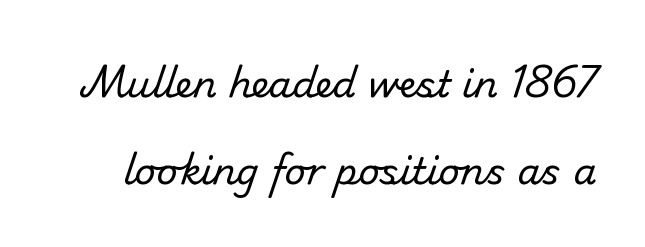
{"serif": "no", "bold": "no", "weight": "regular", "width": "normal", "stroke_contrast": "low", "x_height": "small", "monospaced": "no", "underline": "no", "line_spacing": "loose", "line_spacing_ratio": 2.34, "letter_spacing": "normal", "letter_spacing_em": 0.0, "glyph_px": 37}
